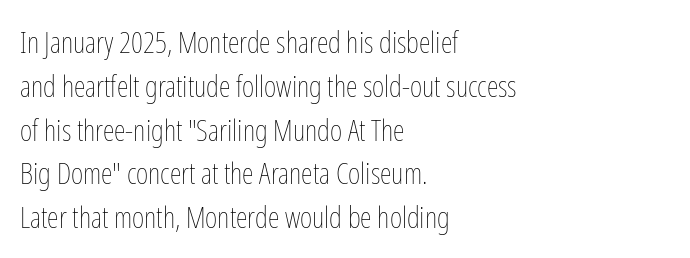
{"italic": "no", "bold": "no", "weight": "thin", "width": "condensed", "stroke_contrast": "low", "x_height": "medium", "monospaced": "no", "underline": "no", "align": "left", "line_spacing": "normal", "line_spacing_ratio": 1.46, "letter_spacing": "normal", "letter_spacing_em": 0.0, "glyph_px": 30}
